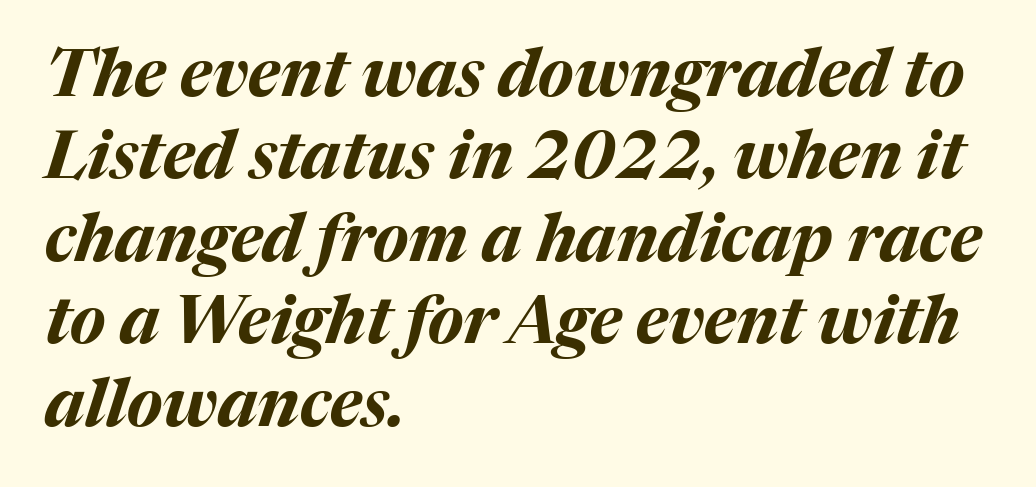
{"italic": "yes", "lean": "right", "slant_degrees": 17, "bold": "yes", "weight": "bold", "width": "normal", "stroke_contrast": "medium", "x_height": "medium", "monospaced": "no", "underline": "no", "align": "left", "line_spacing": "normal", "line_spacing_ratio": 1.25, "letter_spacing": "normal", "letter_spacing_em": 0.0, "glyph_px": 66}
